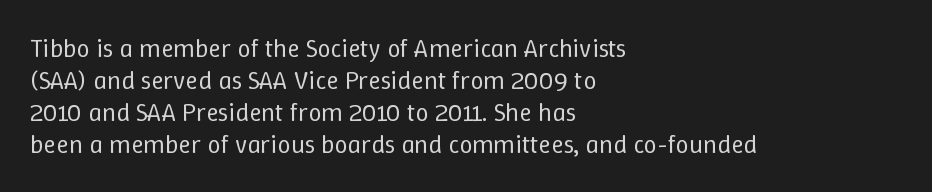
Q: Is the text bold? A: No.
Q: Is the text italic (slanted)? A: No, it is upright.
Q: Is the text underlined? A: No.
Q: How is the paragraph aligned? A: Left-aligned.
Q: Is the spacing between letters normal or unusually wide? A: Normal.
